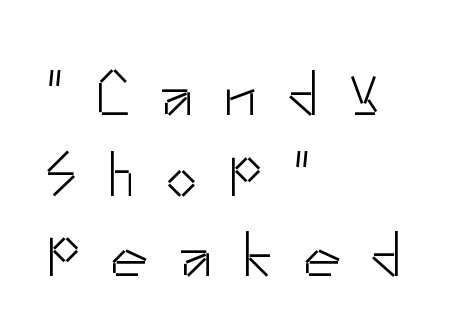
{"serif": "no", "italic": "no", "bold": "no", "weight": "light", "width": "normal", "stroke_contrast": "low", "x_height": "small", "monospaced": "no", "underline": "no", "align": "left", "line_spacing": "normal", "line_spacing_ratio": 1.26, "letter_spacing": "wide", "letter_spacing_em": 0.47, "glyph_px": 64}
